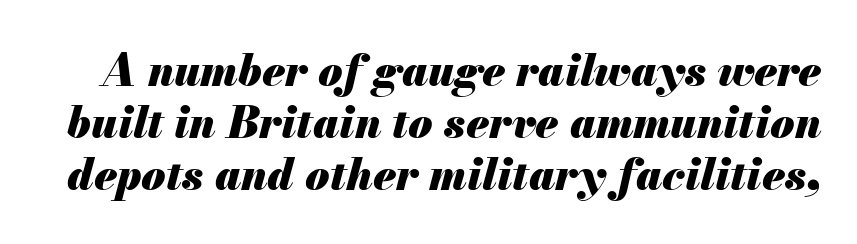
The letters advance in unequal steps, a hallmark of proportional type. This is oblique type, the kind used for emphasis or titles. Observe the ordinary spacing: letters are neighbours, not strangers. Nobody drew a line under any word here. The passage shown is emphatically bold.
